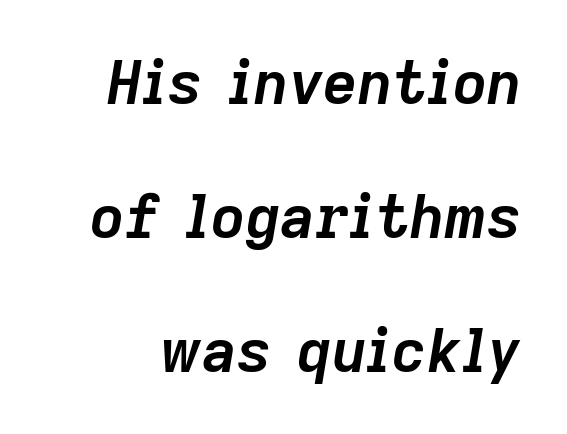
Q: Is the text bold? A: Yes.
Q: Is the text italic (slanted)? A: Yes, it leans right by about 9 degrees.
Q: Is the text underlined? A: No.
Q: Is the spacing between letters normal or unusually wide? A: Normal.
Q: Is the spacing between lines tight, normal or loose? A: Loose.
Q: Width (condensed, normal, or wide)? A: Normal.
Q: Stroke contrast? A: Low.
Q: x-height? A: Medium.
Q: Monospaced? A: No.
